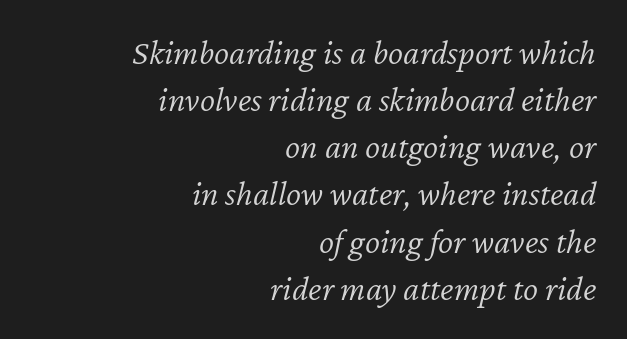
The image shows 36 px light type, italic (leaning right); set right-aligned, normal line spacing (1.31x), normal letter spacing, not underlined; low stroke contrast and a medium x-height.
